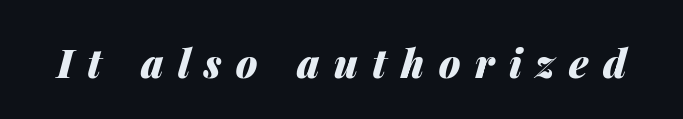
{"italic": "yes", "lean": "right", "slant_degrees": 14, "bold": "yes", "weight": "heavy", "width": "normal", "stroke_contrast": "medium", "x_height": "medium", "monospaced": "no", "underline": "no", "letter_spacing": "wide", "letter_spacing_em": 0.37, "glyph_px": 39}
